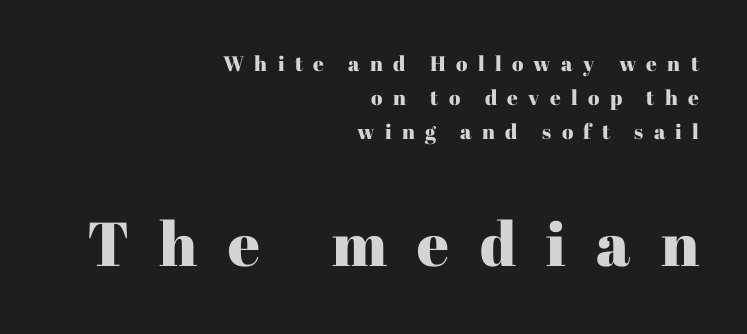
{"serif": "yes", "italic": "no", "width": "normal", "stroke_contrast": "high", "x_height": "medium", "monospaced": "no", "underline": "no", "align": "right", "line_spacing": "normal", "line_spacing_ratio": 1.63, "letter_spacing": "wide", "letter_spacing_em": 0.49, "larger_block": "second", "size_ratio": 2.95, "glyph_px": 62}
